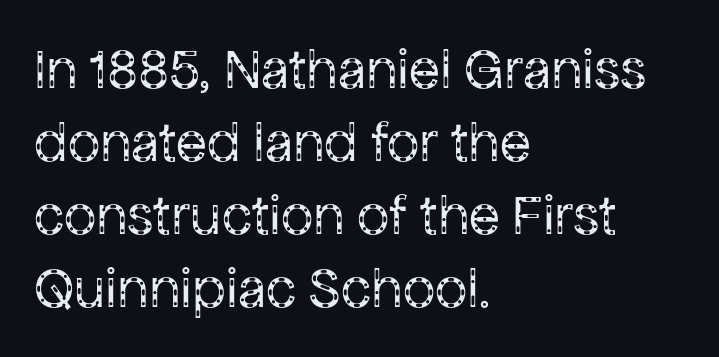
{"serif": "no", "italic": "no", "bold": "no", "weight": "regular", "width": "normal", "stroke_contrast": "low", "x_height": "medium", "monospaced": "no", "underline": "no", "align": "left", "line_spacing": "normal", "line_spacing_ratio": 1.28, "letter_spacing": "normal", "letter_spacing_em": 0.0, "glyph_px": 57}
